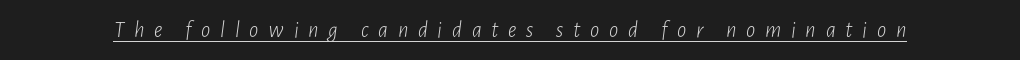
{"italic": "yes", "lean": "right", "slant_degrees": 7, "bold": "no", "underline": "yes", "letter_spacing": "wide", "letter_spacing_em": 0.42, "glyph_px": 23}
